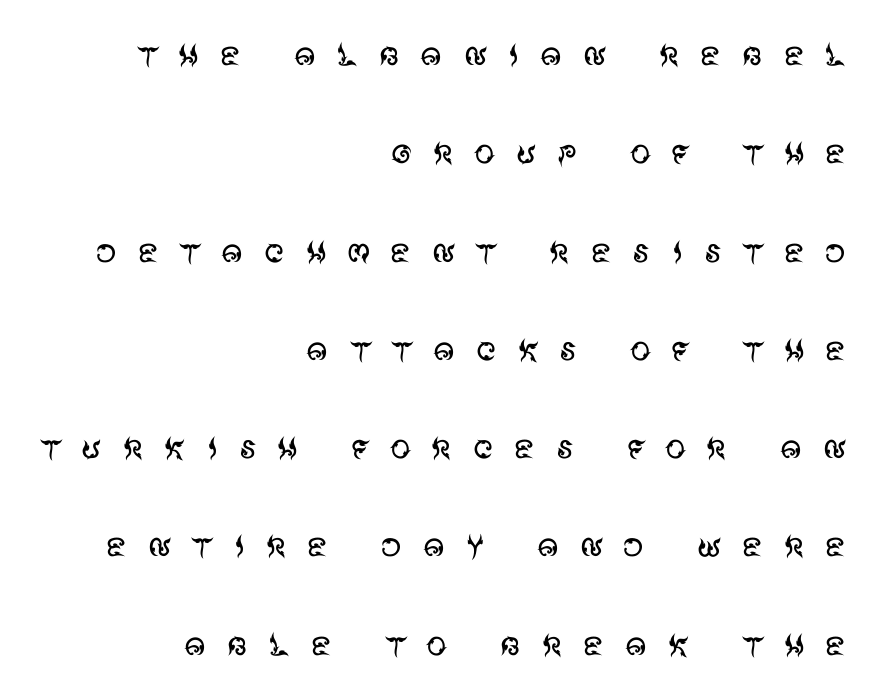
Q: Is the text bold? A: No.
Q: Is the text italic (slanted)? A: No, it is upright.
Q: Is the typeface a serif or a sans-serif typeface? A: Sans-serif.
Q: Is the text underlined? A: No.
Q: How is the paragraph aligned? A: Right-aligned.
Q: Is the spacing between letters normal or unusually wide? A: Unusually wide.
Q: Is the spacing between lines tight, normal or loose? A: Loose.
Q: Width (condensed, normal, or wide)? A: Normal.
Q: Stroke contrast? A: Medium.
Q: x-height? A: Large.
Q: Monospaced? A: No.
